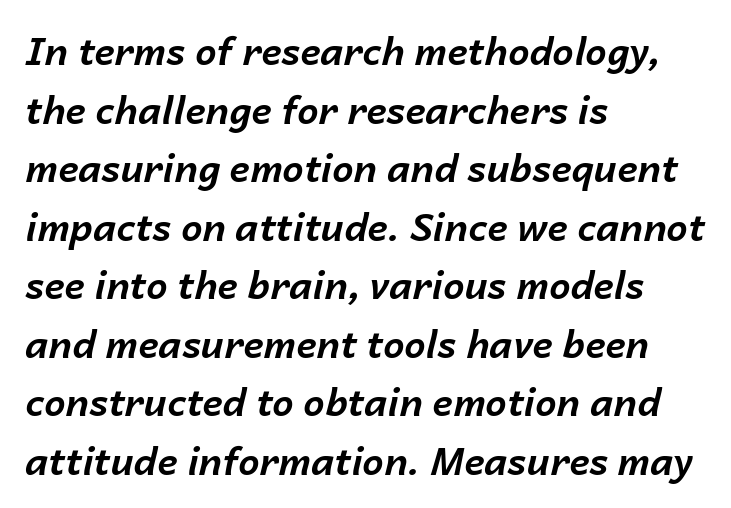
Heavy, bold letterforms. Characters are canted at an angle relative to the baseline's perpendicular. Line starts are locked; line ends wander. Is this a fixed-width face? No — the glyphs have proportional, varying widths.
